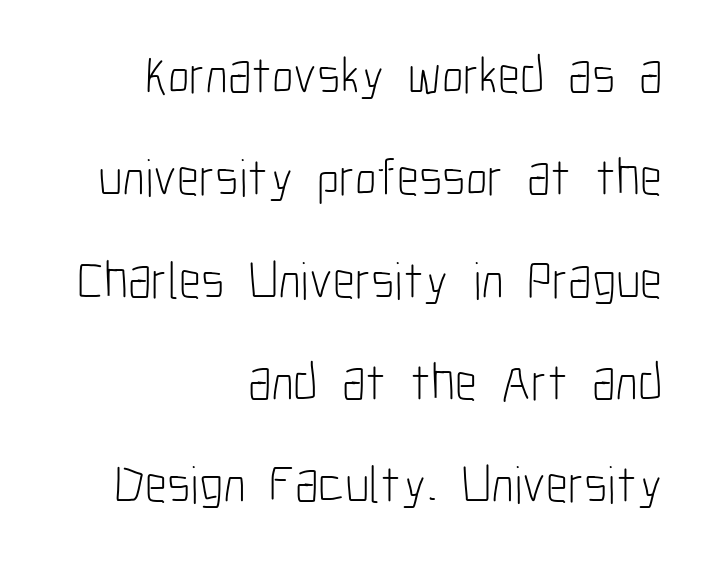
Q: Is the text bold? A: No.
Q: Is the text italic (slanted)? A: No, it is upright.
Q: Is the typeface a serif or a sans-serif typeface? A: Sans-serif.
Q: Is the text underlined? A: No.
Q: How is the paragraph aligned? A: Right-aligned.
Q: Is the spacing between letters normal or unusually wide? A: Normal.
Q: Is the spacing between lines tight, normal or loose? A: Loose.
Q: Width (condensed, normal, or wide)? A: Condensed.
Q: Stroke contrast? A: Low.
Q: x-height? A: Medium.
Q: Monospaced? A: No.
